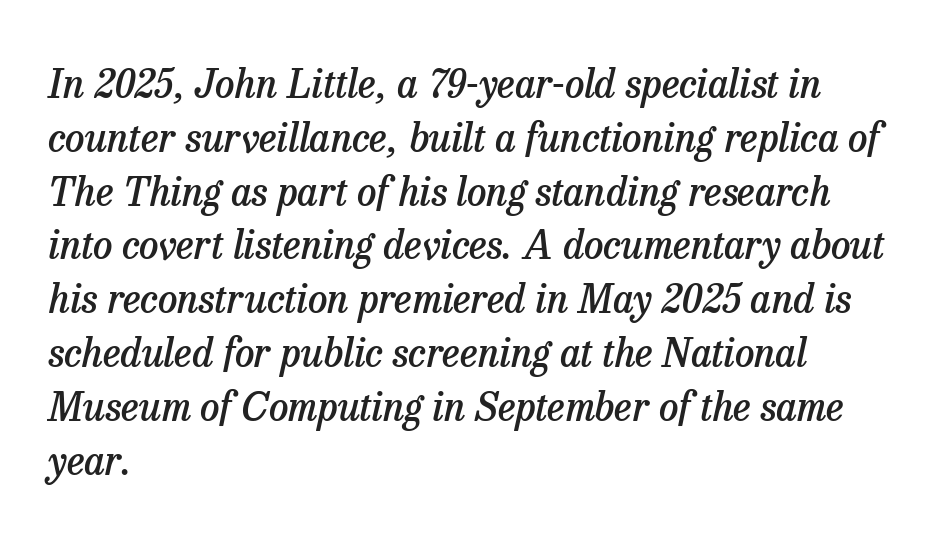
Compared with a centered layout, this one pins lines to the left instead. Each glyph is drawn with semibold strokes, heavier than normal yet not fully bold. Letterform terminals end in serifs throughout the passage. Here the designer chose a conventional face with non-uniform glyph widths.
